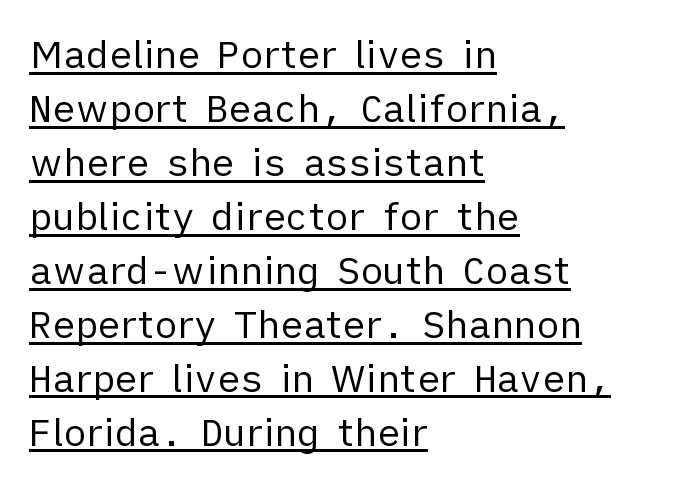
The font sits on the lighter half of the weight spectrum, regular included. Where is the straight margin? On the left. Varying glyph widths throughout — classic text-font behaviour. One glance says typical: line gaps are just what's usual. I'd call this a sans setting — the letters go barefoot. Underlining? Definitely there.
